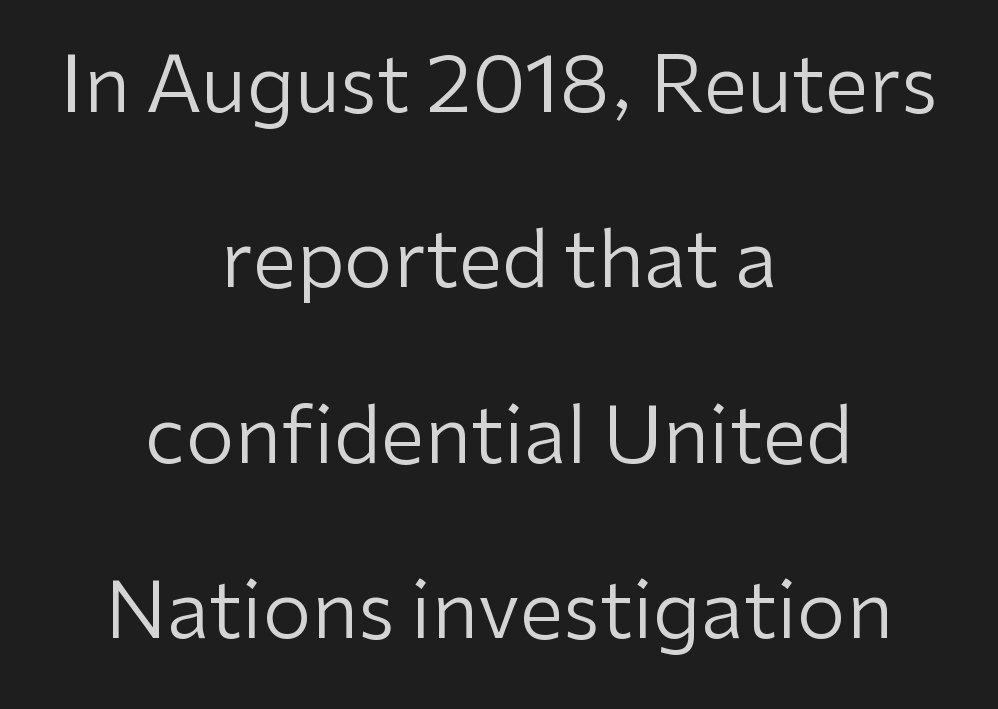
The image shows 78 px regular-weight sans-serif type, upright; set centered, loose line spacing (2.25x), normal letter spacing, not underlined; low stroke contrast and a medium x-height.
